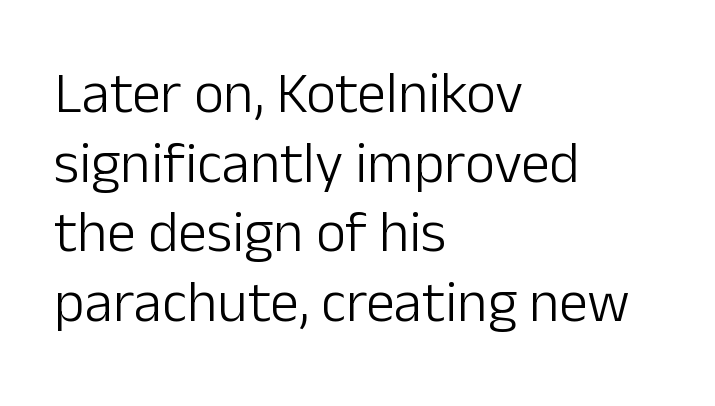
Character widths vary here, with narrow letters taking less room than wide ones. These lines keep a tight, regular rhythm from letter to letter. The letters carry no serifs — their stems end cleanly without finishing strokes. The zone under the glyphs is completely vacant. The strokes carry an ordinary text weight at most.
